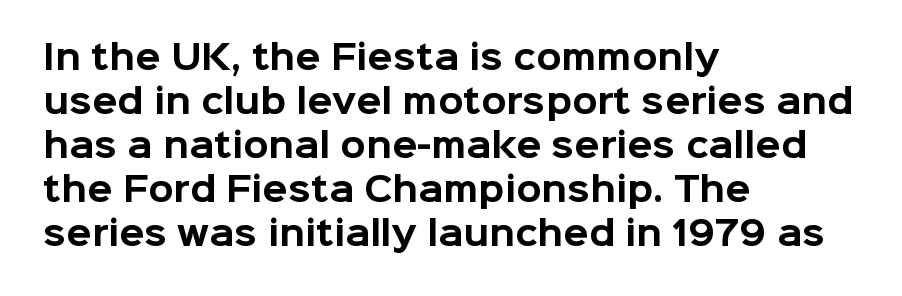
Q: Is the text bold? A: Yes.
Q: Is the text italic (slanted)? A: No, it is upright.
Q: Is the typeface a serif or a sans-serif typeface? A: Sans-serif.
Q: Is the text underlined? A: No.
Q: How is the paragraph aligned? A: Left-aligned.
Q: Is the spacing between letters normal or unusually wide? A: Normal.
Q: Is the spacing between lines tight, normal or loose? A: Normal.
Q: Width (condensed, normal, or wide)? A: Normal.
Q: Stroke contrast? A: Low.
Q: x-height? A: Medium.
Q: Monospaced? A: No.
